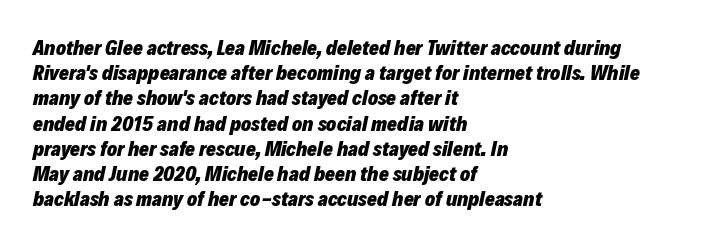
Q: Is the text bold? A: Yes.
Q: Is the text italic (slanted)? A: Yes, it leans right by about 12 degrees.
Q: Is the text underlined? A: No.
Q: How is the paragraph aligned? A: Left-aligned.
Q: Is the spacing between letters normal or unusually wide? A: Normal.
